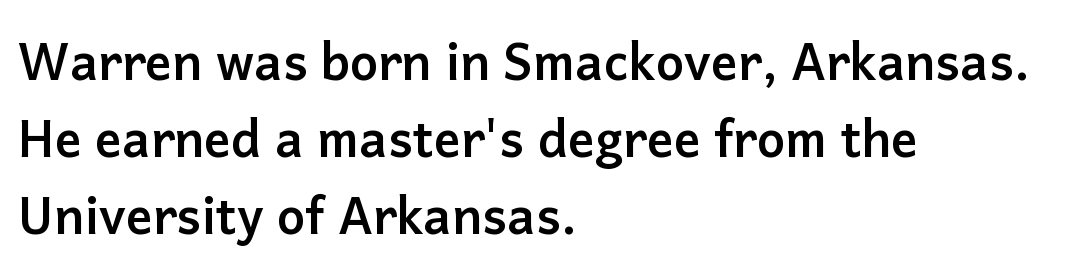
The image shows 50 px semibold sans-serif type, upright; set left-aligned, normal line spacing (1.54x), normal letter spacing, not underlined; low stroke contrast and a medium x-height.
